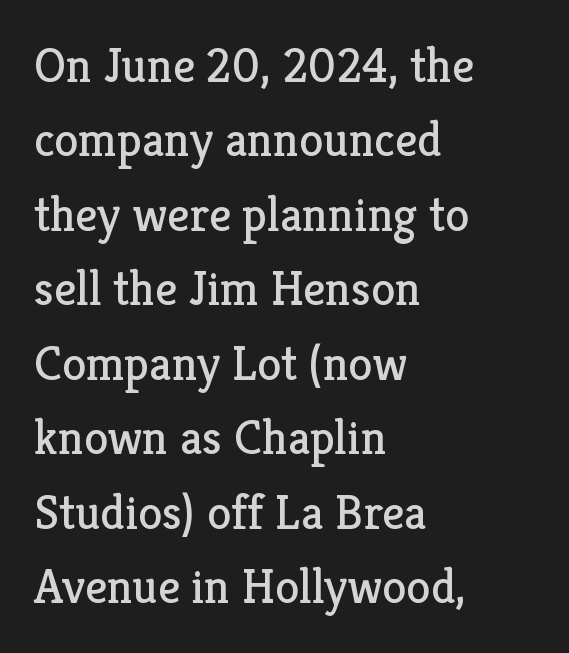
Q: Is the text bold? A: No.
Q: Is the text italic (slanted)? A: No, it is upright.
Q: Is the typeface a serif or a sans-serif typeface? A: Serif.
Q: Is the text underlined? A: No.
Q: How is the paragraph aligned? A: Left-aligned.
Q: Is the spacing between letters normal or unusually wide? A: Normal.
Q: Is the spacing between lines tight, normal or loose? A: Normal.
Q: Width (condensed, normal, or wide)? A: Normal.
Q: Stroke contrast? A: Low.
Q: x-height? A: Medium.
Q: Monospaced? A: No.
